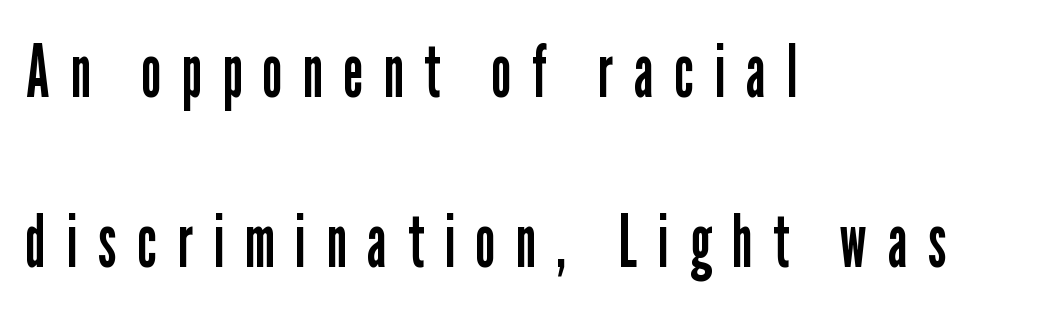
{"serif": "no", "italic": "no", "bold": "no", "weight": "regular", "width": "condensed", "stroke_contrast": "low", "x_height": "medium", "monospaced": "no", "underline": "no", "align": "left", "line_spacing": "loose", "line_spacing_ratio": 2.33, "letter_spacing": "wide", "letter_spacing_em": 0.29, "glyph_px": 73}
